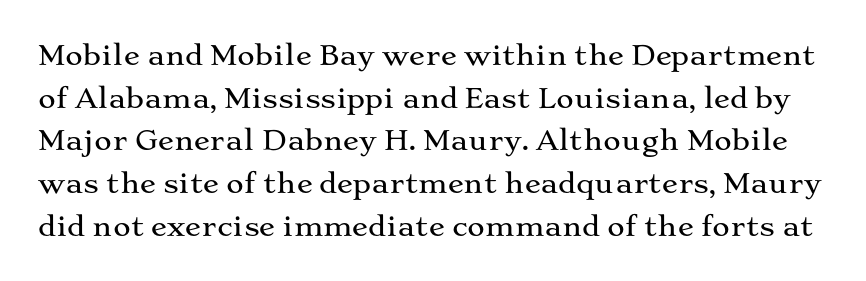
The letters sit at their default tracking, neither squeezed nor spread. Decoration check: the copy has no underline. In terms of leading, this rendering sits right in the middle. The type sits square on the baseline with zero lean.
